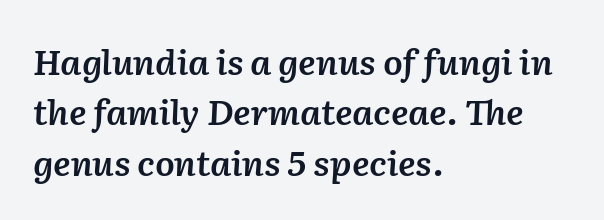
The image shows 35 px semibold type, italic (leaning right); set left-aligned, normal line spacing (1.44x), normal letter spacing, not underlined; low stroke contrast and a medium x-height.
